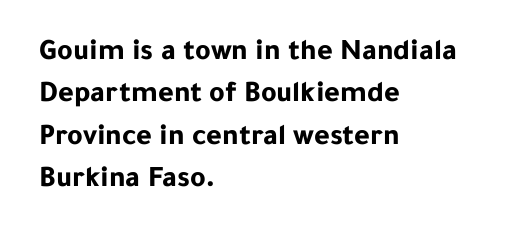
The image shows 30 px bold sans-serif type, upright; set left-aligned, normal line spacing (1.41x), normal letter spacing, not underlined; low stroke contrast and a medium x-height.
